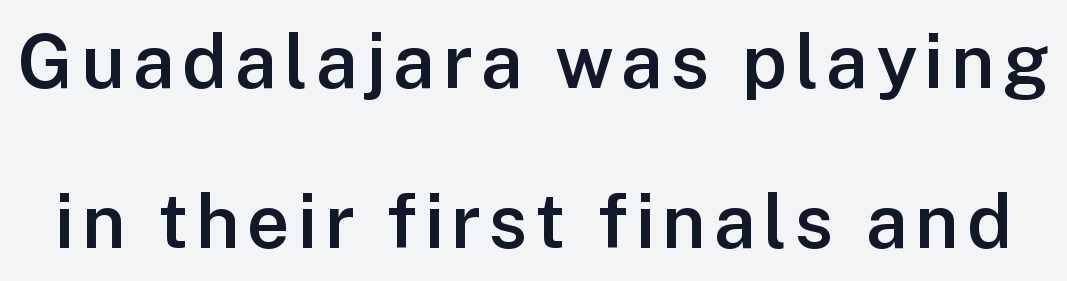
Serifs: no, the terminals of the letterforms are clean. Vertical strokes here are truly vertical. The passage shown is typed in a proportional face where columns would drift. Caption: semibold face, moderately heavy strokes. The words here are not underlined.
